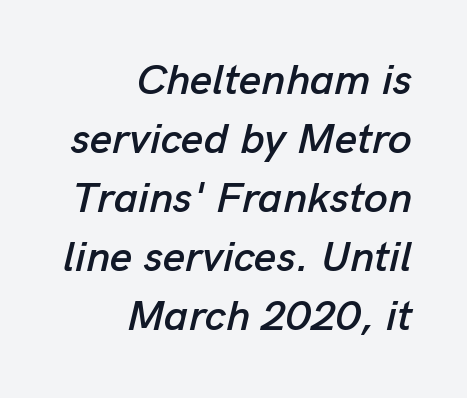
The space beneath each line is pristine and unruled. Think of a printed novel: that variable character pitch is what you see here. Default kerning and tracking; the words read as compact shapes. The specimen reads as italic at a glance.
